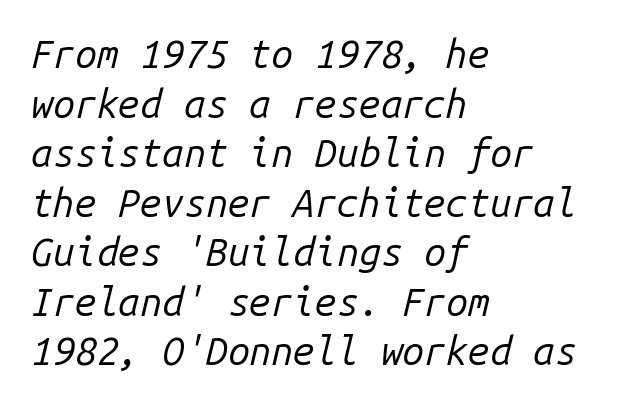
Q: Is the text bold? A: No.
Q: Is the text italic (slanted)? A: Yes, it leans right by about 14 degrees.
Q: Is the text underlined? A: No.
Q: How is the paragraph aligned? A: Left-aligned.
Q: Is the spacing between letters normal or unusually wide? A: Normal.
Q: Is the spacing between lines tight, normal or loose? A: Normal.
Q: Width (condensed, normal, or wide)? A: Normal.
Q: Stroke contrast? A: Low.
Q: x-height? A: Medium.
Q: Monospaced? A: Yes.
